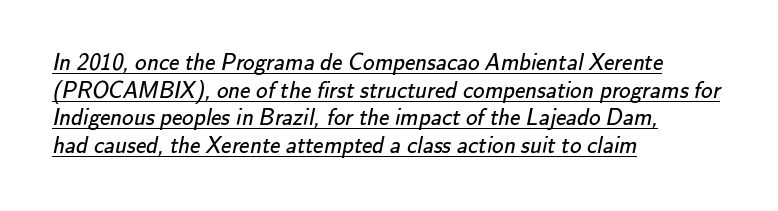
The image shows 23 px text type; set left-aligned, line spacing 1.2x, normal letter spacing, underlined.
